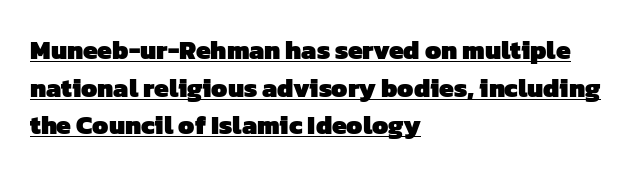
The image shows 26 px bold type; set left-aligned, normal line spacing (1.45x), normal letter spacing, underlined.
